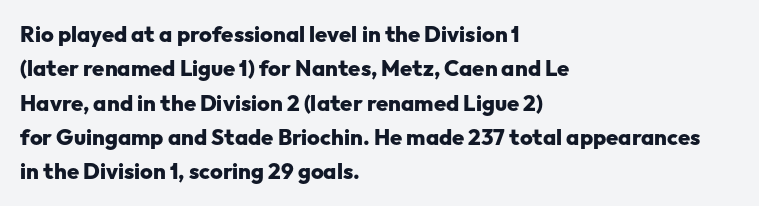
Upright lettering throughout. Just letters on the line, the space beneath them empty. The vertical gap from one line to the next is medium. Strong, thick strokes mark this as bold type. Short and long lines alike share a common starting point at left.
